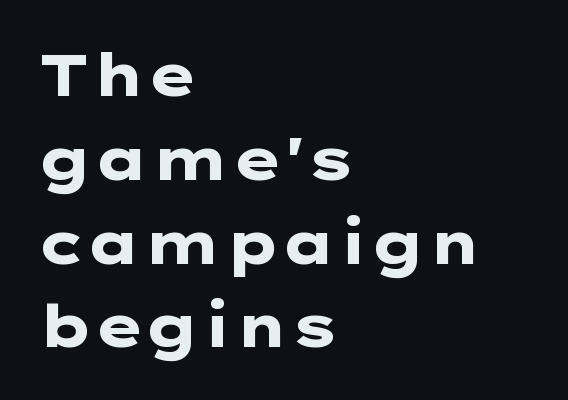
{"serif": "no", "italic": "no", "bold": "yes", "weight": "heavy", "width": "wide", "stroke_contrast": "low", "x_height": "medium", "underline": "no", "align": "left", "line_spacing": "normal", "line_spacing_ratio": 1.42, "letter_spacing": "normal", "letter_spacing_em": 0.0, "glyph_px": 59}
